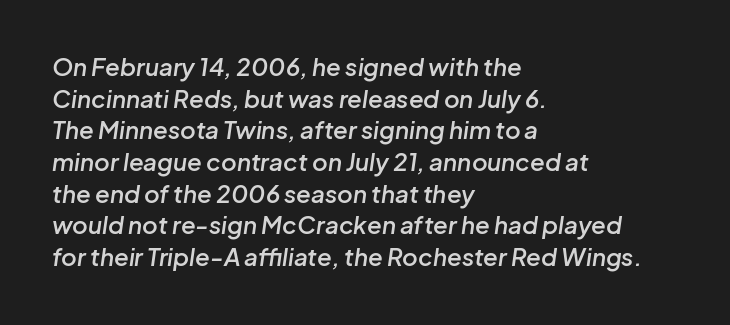
{"italic": "yes", "lean": "right", "slant_degrees": 8, "bold": "semi", "underline": "no", "align": "left", "line_spacing": "normal", "line_spacing_ratio": 1.32, "letter_spacing": "normal", "letter_spacing_em": 0.0, "glyph_px": 24}
